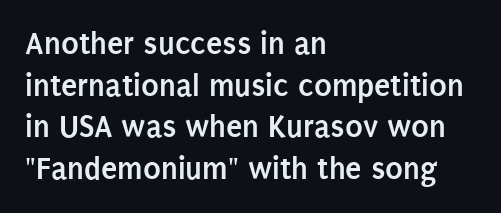
Typographically, this falls in the sans-serif category. The tracking reads as untouched default to a designer's eye. Decoration check: the copy has no underline. It's the straight-up-and-down kind of type. Is the block centered? No — it sits flush against the left margin.
